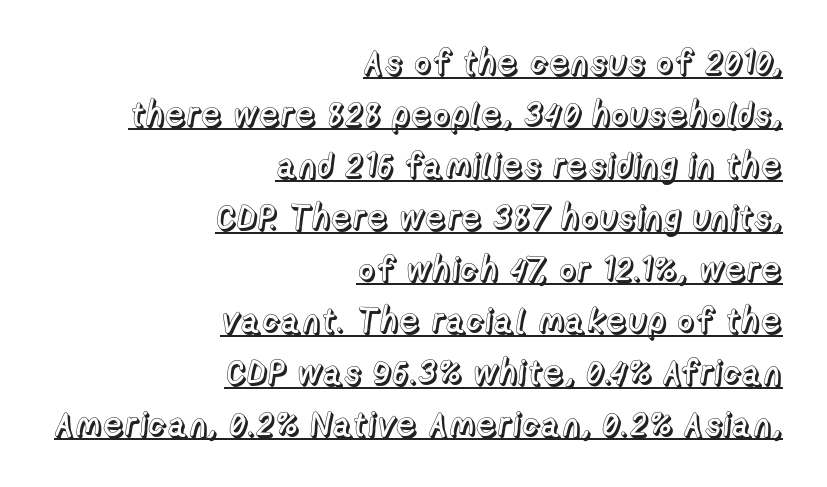
The image shows 34 px text type; set right-aligned, normal line spacing (1.52x), normal letter spacing, underlined; a medium x-height.
